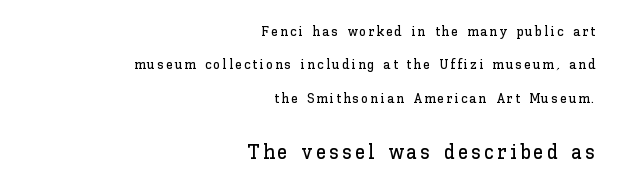
Reading down the block, your eye finds every line finishing at a fixed right position. Decoration check: the copy has no underline. Honestly, the rows look like they've been pulled way apart. In terms of posture, this sample is upright.
